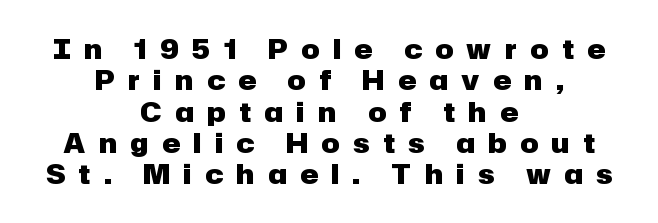
{"italic": "no", "bold": "yes", "underline": "no", "align": "center", "line_spacing_ratio": 1.16, "letter_spacing": "wide", "letter_spacing_em": 0.5, "glyph_px": 27}
